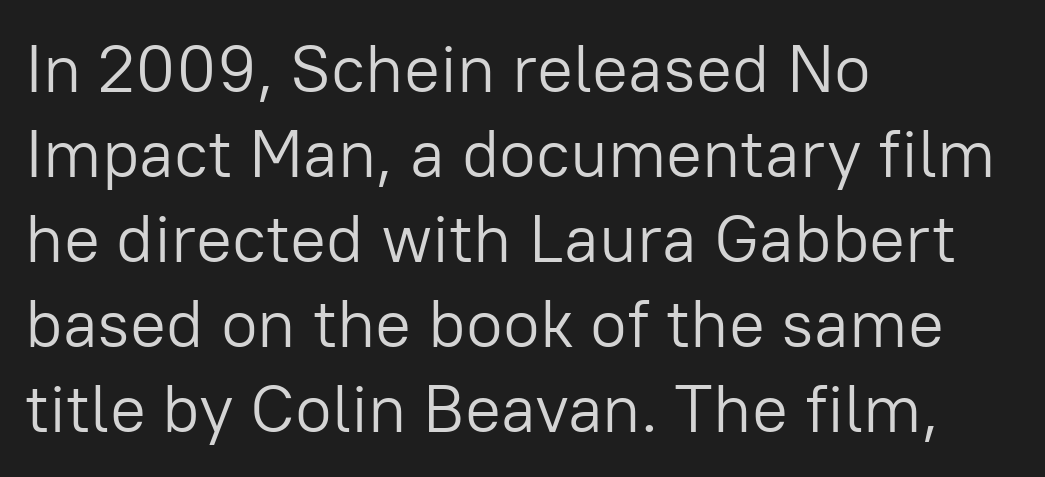
Q: Is the text bold? A: No.
Q: Is the text italic (slanted)? A: No, it is upright.
Q: Is the typeface a serif or a sans-serif typeface? A: Sans-serif.
Q: Is the text underlined? A: No.
Q: How is the paragraph aligned? A: Left-aligned.
Q: Is the spacing between letters normal or unusually wide? A: Normal.
Q: Is the spacing between lines tight, normal or loose? A: Normal.
Q: Width (condensed, normal, or wide)? A: Normal.
Q: Stroke contrast? A: Low.
Q: x-height? A: Medium.
Q: Monospaced? A: No.
